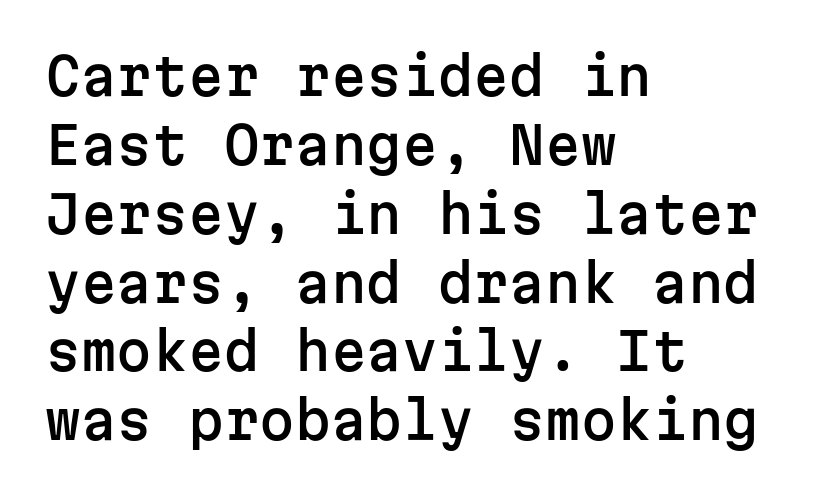
Q: Is the text italic (slanted)? A: No, it is upright.
Q: Is the typeface a serif or a sans-serif typeface? A: Sans-serif.
Q: Is the text underlined? A: No.
Q: How is the paragraph aligned? A: Left-aligned.
Q: Is the spacing between letters normal or unusually wide? A: Normal.
Q: Is the spacing between lines tight, normal or loose? A: Normal.
Q: Width (condensed, normal, or wide)? A: Normal.
Q: Stroke contrast? A: Low.
Q: x-height? A: Medium.
Q: Monospaced? A: Yes.
